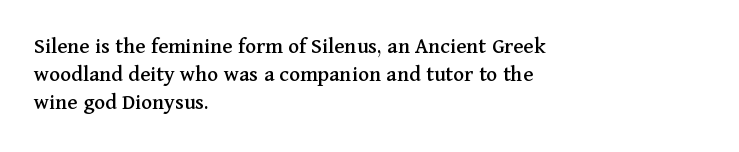
The image shows 23 px text type, upright; set left-aligned, line spacing 1.22x, normal letter spacing, not underlined.
